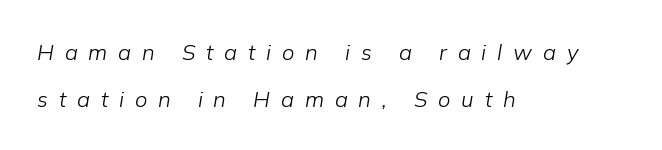
Display-style spreading of the glyphs; the letterfit is very open. This sample uses an oblique cut, with every glyph tilted off the vertical. A clean baseline with only descenders dipping below it. Layout note: lines flush left. This sample trades compactness for vertical openness between lines. Bold? No — there's no thickening of the strokes.
